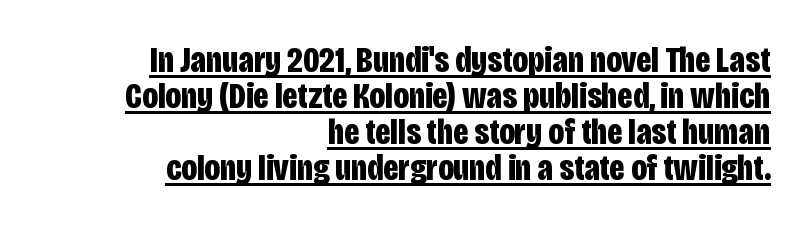
Q: Is the text bold? A: Yes.
Q: Is the text italic (slanted)? A: No, it is upright.
Q: Is the typeface a serif or a sans-serif typeface? A: Sans-serif.
Q: Is the text underlined? A: Yes.
Q: How is the paragraph aligned? A: Right-aligned.
Q: Is the spacing between letters normal or unusually wide? A: Normal.
Q: Is the spacing between lines tight, normal or loose? A: Tight.
Q: Width (condensed, normal, or wide)? A: Condensed.
Q: Stroke contrast? A: Low.
Q: x-height? A: Large.
Q: Monospaced? A: No.
